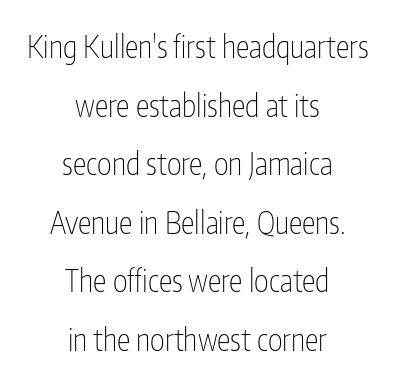
The image shows 31 px thin, condensed sans-serif type, upright; set centered, line spacing 1.89x, normal letter spacing, not underlined; low stroke contrast and a medium x-height.
